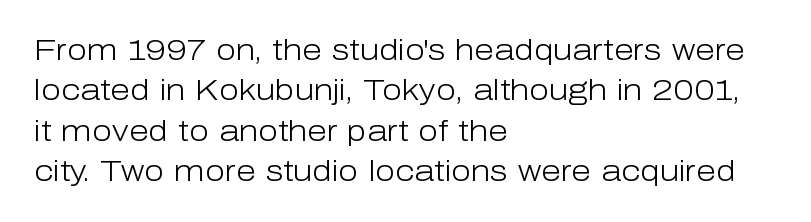
The font is comparable to plain body text, perhaps lighter. Tracking here is standard; glyphs follow each other at the usual distance. Nobody drew a line under any word here. Does the lettering tilt? It doesn't — this is upright. Notice how descenders clear the ascenders below comfortably — that's standard leading. Note the varied advance widths — an 'i' is clearly narrower than an 'm'.
